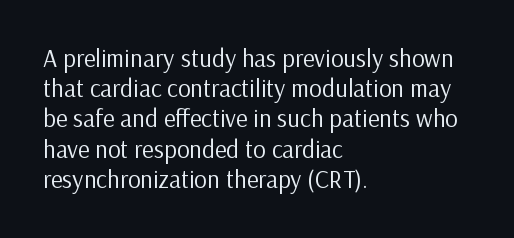
In terms of posture, this sample is upright. The rendering keeps characters at their native spacing. Caption: face not bold, strokes unweighted. The string is rendered with underlining switched off. Horizontal alignment here is leftward, the default for most running prose.
